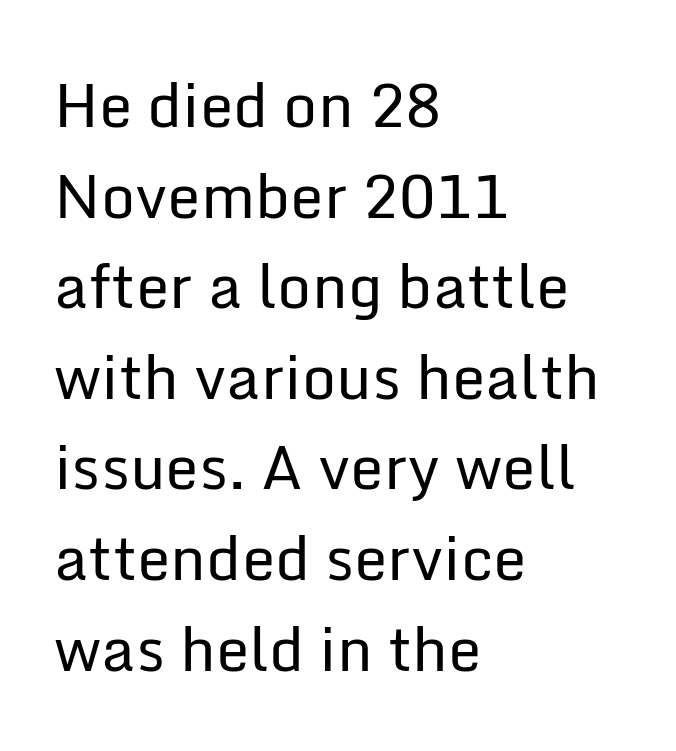
{"serif": "no", "italic": "no", "bold": "no", "weight": "regular", "width": "normal", "stroke_contrast": "low", "x_height": "medium", "monospaced": "no", "underline": "no", "align": "left", "line_spacing": "normal", "line_spacing_ratio": 1.51, "letter_spacing": "normal", "letter_spacing_em": 0.0, "glyph_px": 60}
